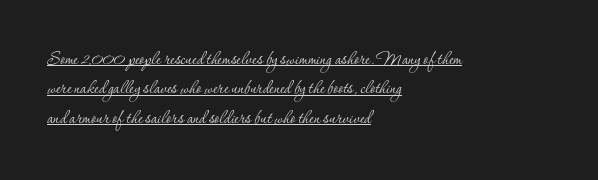
The image shows 22 px text type; set left-aligned, normal line spacing (1.34x), normal letter spacing, underlined.
